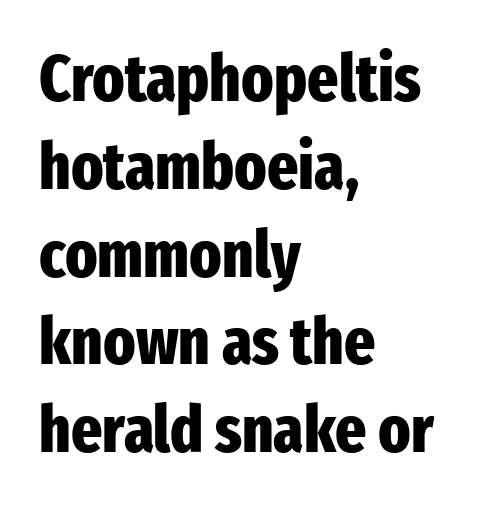
{"serif": "no", "italic": "no", "bold": "yes", "weight": "heavy", "width": "condensed", "stroke_contrast": "low", "x_height": "medium", "monospaced": "no", "underline": "no", "align": "left", "line_spacing": "normal", "line_spacing_ratio": 1.33, "letter_spacing": "normal", "letter_spacing_em": 0.0, "glyph_px": 66}
